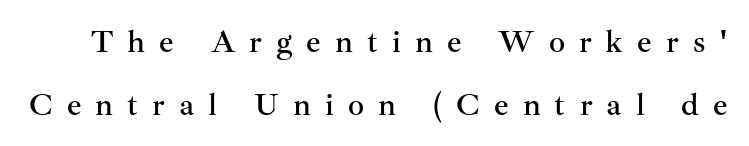
Ascenders rise straight up at ninety degrees. Proportional: the letters do not fall into vertical columns. The tracking jumps out immediately: characters are airy and widely separated. The text was rendered using a seriffed face with decorative stroke endings. Words float on clear page, feet unadorned.
